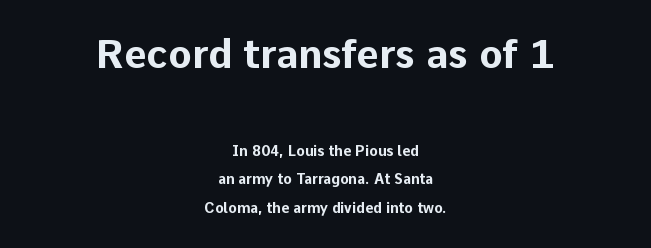
Q: Is the text bold? A: Yes.
Q: Is the text italic (slanted)? A: No, it is upright.
Q: Is the typeface a serif or a sans-serif typeface? A: Sans-serif.
Q: Is the text underlined? A: No.
Q: How is the paragraph aligned? A: Centered.
Q: Is the spacing between letters normal or unusually wide? A: Normal.
Q: Is the spacing between lines tight, normal or loose? A: Loose.
Q: Which block of text is set in a larger size, the first (top) or the second (bottom)? A: The first (top) one.
Q: Width (condensed, normal, or wide)? A: Normal.
Q: Stroke contrast? A: Low.
Q: x-height? A: Medium.
Q: Monospaced? A: No.
